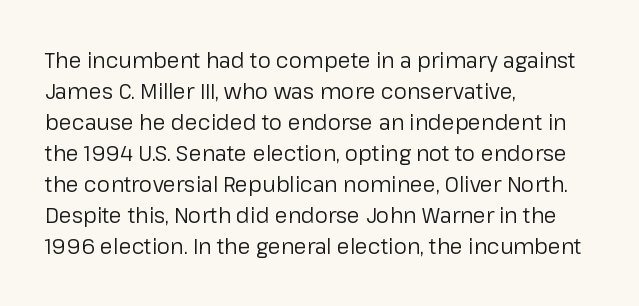
{"italic": "no", "bold": "no", "underline": "no", "align": "left", "line_spacing": "normal", "line_spacing_ratio": 1.48, "letter_spacing": "normal", "letter_spacing_em": 0.0, "glyph_px": 21}
